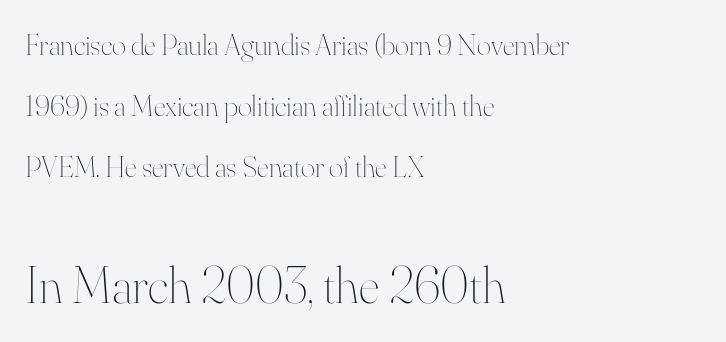
Letter spacing: default. Heft: none added — not bold. This rendering features lettering with no underline. A student would notice the bottom passage is typeset larger than what precedes it. Characters remain perfectly vertical along every line.
